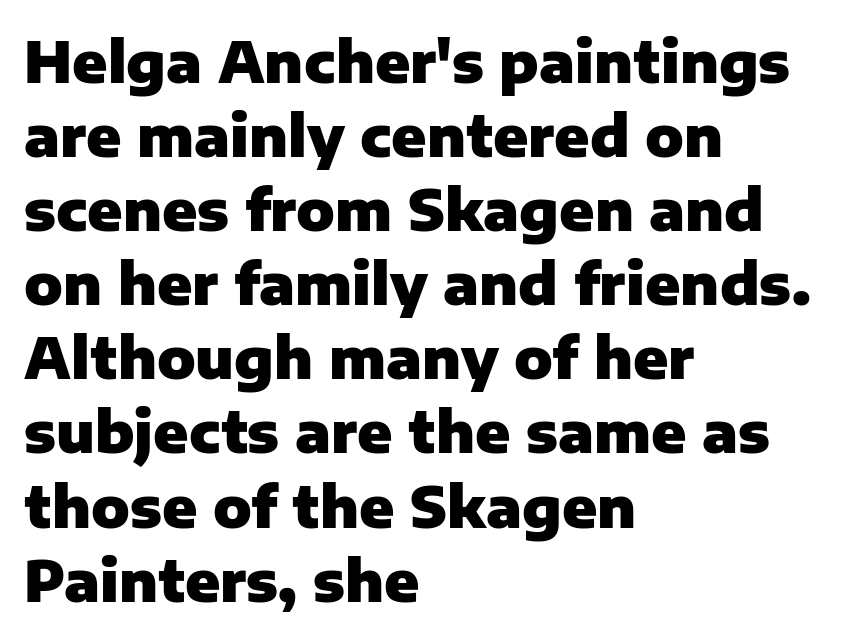
{"serif": "no", "italic": "no", "bold": "yes", "weight": "heavy", "width": "normal", "stroke_contrast": "low", "x_height": "medium", "monospaced": "no", "underline": "no", "align": "left", "line_spacing": "normal", "line_spacing_ratio": 1.3, "letter_spacing": "normal", "letter_spacing_em": 0.0, "glyph_px": 57}
